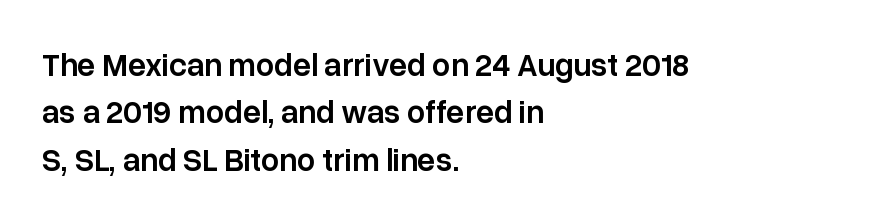
{"serif": "no", "italic": "no", "bold": "semi", "weight": "semibold", "width": "normal", "stroke_contrast": "low", "x_height": "medium", "monospaced": "no", "underline": "no", "align": "left", "line_spacing": "normal", "line_spacing_ratio": 1.48, "letter_spacing": "normal", "letter_spacing_em": 0.0, "glyph_px": 32}
